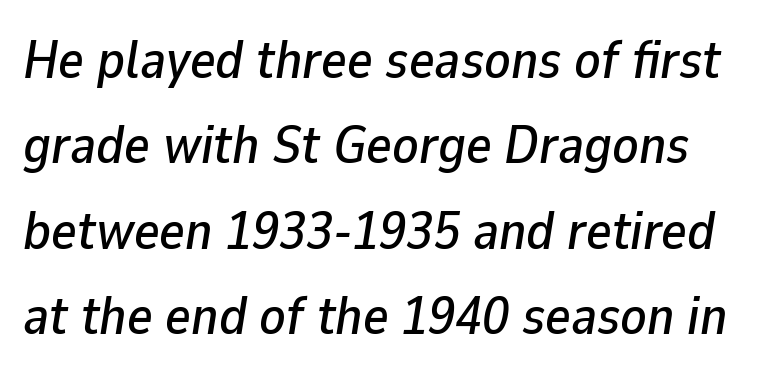
{"italic": "yes", "lean": "right", "slant_degrees": 9, "width": "normal", "stroke_contrast": "low", "x_height": "medium", "monospaced": "no", "underline": "no", "line_spacing": "normal", "line_spacing_ratio": 1.58, "letter_spacing": "normal", "letter_spacing_em": 0.0, "glyph_px": 54}
